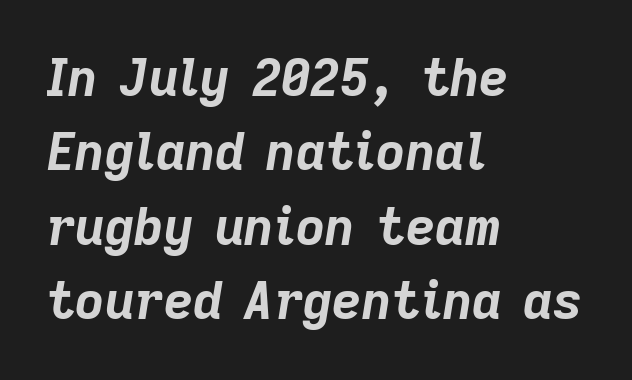
{"italic": "yes", "lean": "right", "slant_degrees": 9, "bold": "yes", "weight": "bold", "width": "normal", "stroke_contrast": "low", "x_height": "medium", "monospaced": "no", "underline": "no", "align": "left", "line_spacing": "normal", "line_spacing_ratio": 1.46, "letter_spacing": "normal", "letter_spacing_em": 0.0, "glyph_px": 51}
